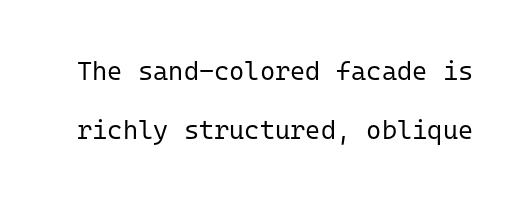
Q: Is the text bold? A: No.
Q: Is the text italic (slanted)? A: No, it is upright.
Q: Is the text underlined? A: No.
Q: Is the spacing between letters normal or unusually wide? A: Normal.
Q: Is the spacing between lines tight, normal or loose? A: Loose.
